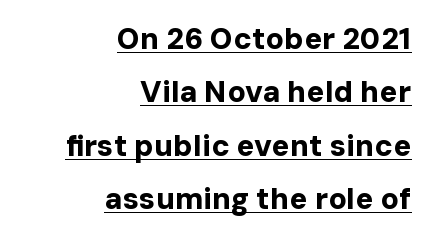
The image shows 30 px bold sans-serif type, upright; set right-aligned, line spacing 1.78x, normal letter spacing, underlined; low stroke contrast and a medium x-height.
